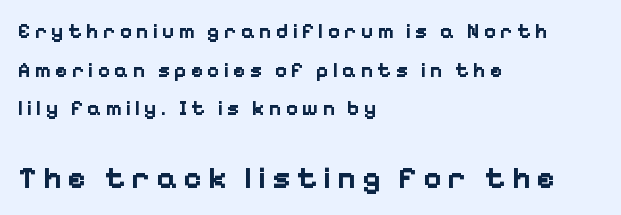
Q: Is the text bold? A: Yes.
Q: Is the text italic (slanted)? A: No, it is upright.
Q: Is the typeface a serif or a sans-serif typeface? A: Sans-serif.
Q: Is the text underlined? A: No.
Q: How is the paragraph aligned? A: Left-aligned.
Q: Which block of text is set in a larger size, the first (top) or the second (bottom)? A: The second (bottom) one.
Q: Width (condensed, normal, or wide)? A: Normal.
Q: Stroke contrast? A: Low.
Q: x-height? A: Medium.
Q: Monospaced? A: No.
